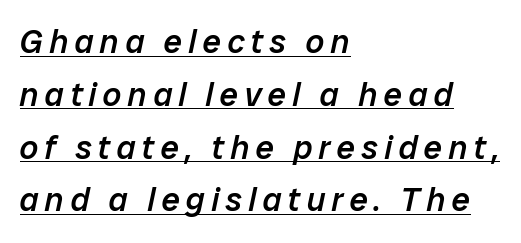
The image shows 33 px semibold type, italic (leaning right); set left-aligned, normal line spacing (1.6x), underlined; low stroke contrast and a medium x-height.
